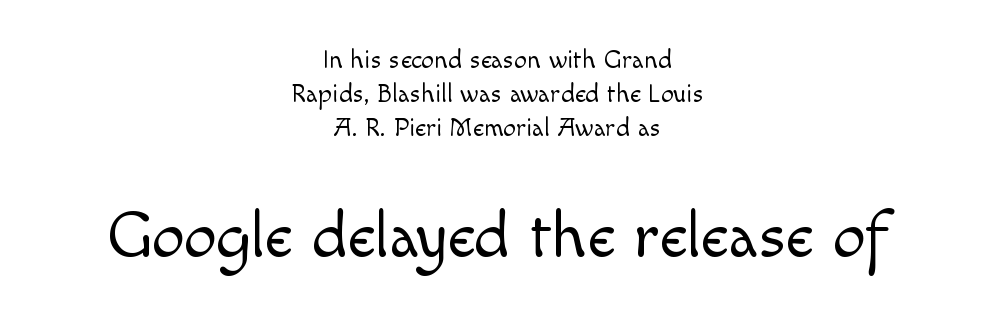
Q: Is the text bold? A: No.
Q: Is the text italic (slanted)? A: No, it is upright.
Q: Is the typeface a serif or a sans-serif typeface? A: Sans-serif.
Q: Is the text underlined? A: No.
Q: How is the paragraph aligned? A: Centered.
Q: Is the spacing between letters normal or unusually wide? A: Normal.
Q: Is the spacing between lines tight, normal or loose? A: Normal.
Q: Which block of text is set in a larger size, the first (top) or the second (bottom)? A: The second (bottom) one.
Q: Width (condensed, normal, or wide)? A: Normal.
Q: x-height? A: Small.
Q: Monospaced? A: No.
